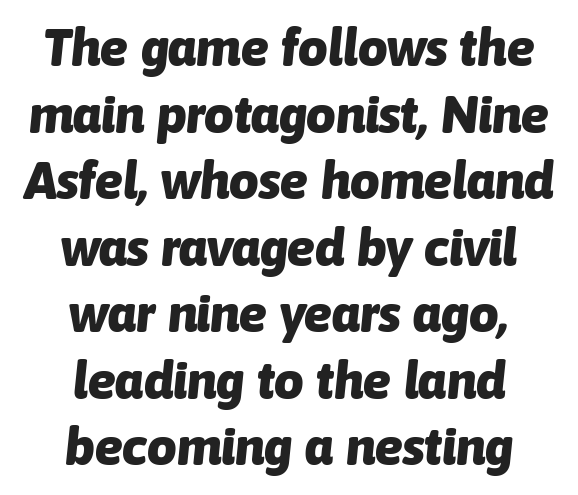
The image shows 52 px heavy type, italic (leaning right); set centered, normal line spacing (1.28x), normal letter spacing, not underlined; low stroke contrast and a medium x-height.
